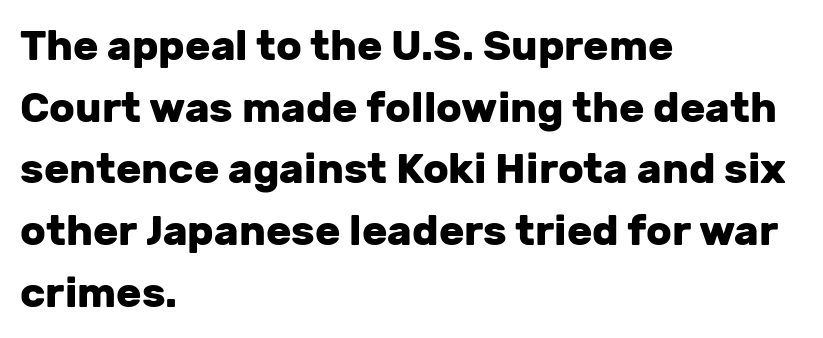
{"serif": "no", "italic": "no", "bold": "yes", "weight": "heavy", "width": "normal", "stroke_contrast": "low", "x_height": "medium", "monospaced": "no", "underline": "no", "align": "left", "line_spacing": "normal", "line_spacing_ratio": 1.47, "letter_spacing": "normal", "letter_spacing_em": 0.0, "glyph_px": 42}
